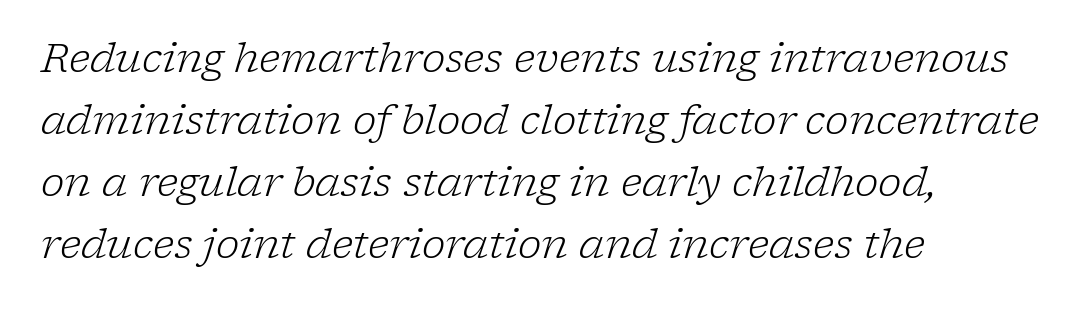
{"serif": "yes", "italic": "yes", "lean": "right", "slant_degrees": 17, "bold": "no", "weight": "light", "width": "normal", "stroke_contrast": "low", "x_height": "medium", "monospaced": "no", "underline": "no", "align": "left", "line_spacing": "normal", "line_spacing_ratio": 1.55, "letter_spacing": "normal", "letter_spacing_em": 0.0, "glyph_px": 40}
